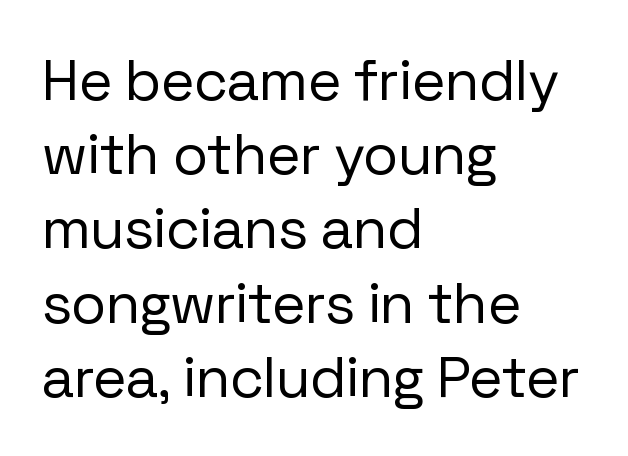
The image shows 58 px regular-weight sans-serif type, upright; set left-aligned, normal line spacing (1.28x), normal letter spacing, not underlined; low stroke contrast and a medium x-height.
